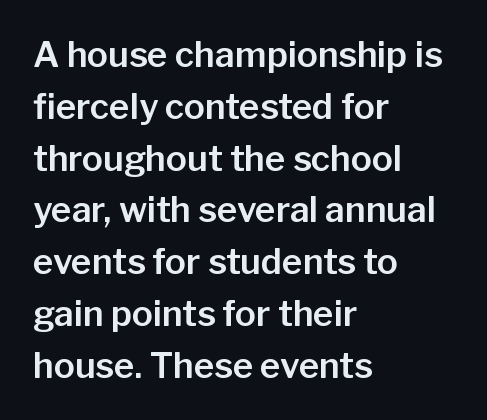
The image shows 35 px sans-serif type, upright; set left-aligned, normal line spacing (1.48x), normal letter spacing, not underlined; low stroke contrast and a medium x-height.
